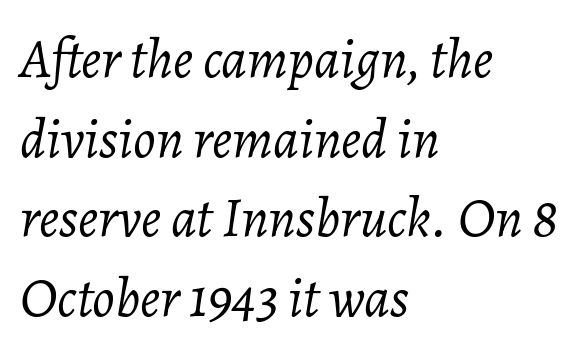
The image shows 56 px light type, italic (leaning right); set left-aligned, normal line spacing (1.42x), normal letter spacing, not underlined; low stroke contrast and a medium x-height.
